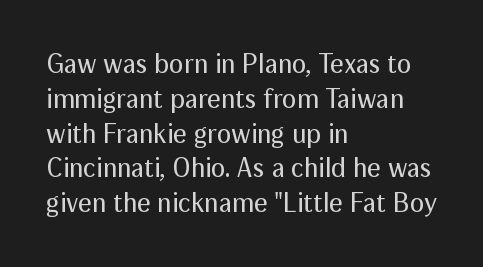
The image shows 27 px text type, upright; set left-aligned, normal line spacing (1.29x), normal letter spacing, not underlined.
